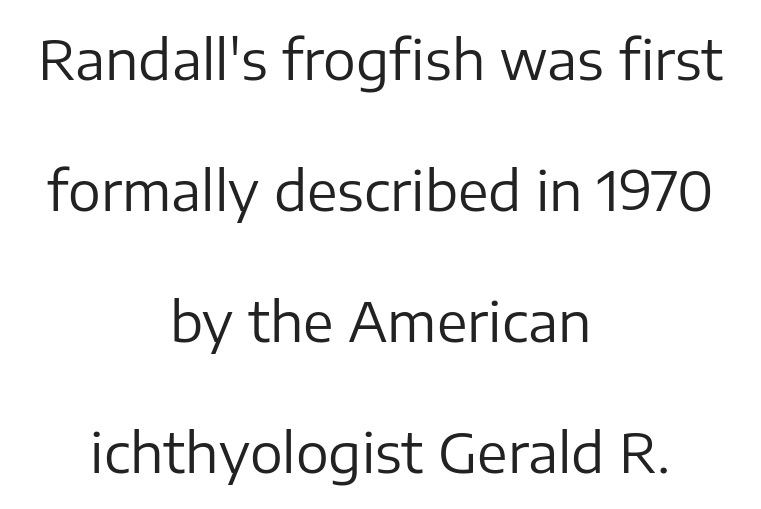
{"serif": "no", "italic": "no", "bold": "no", "weight": "regular", "width": "normal", "stroke_contrast": "low", "x_height": "medium", "monospaced": "no", "underline": "no", "align": "center", "line_spacing": "loose", "line_spacing_ratio": 2.38, "letter_spacing": "normal", "letter_spacing_em": 0.0, "glyph_px": 55}
